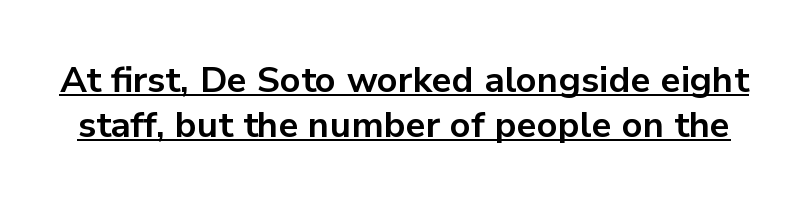
The image shows 36 px bold sans-serif type, upright; set line spacing 1.24x, normal letter spacing, underlined; low stroke contrast and a medium x-height.
